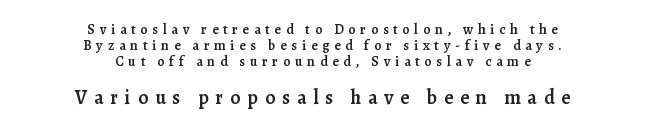
Leftover space on each line is divided equally before and after the words. Nobody drew a line under any word here. The rendering enlarges the type as you move from the upper chunk to the lower. On the weight axis this lands at semibold, roughly 600.
